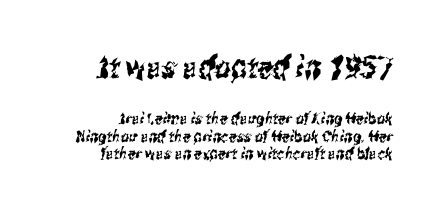
Q: Is the typeface a serif or a sans-serif typeface? A: Sans-serif.
Q: Is the text underlined? A: No.
Q: Is the spacing between letters normal or unusually wide? A: Normal.
Q: Is the spacing between lines tight, normal or loose? A: Tight.
Q: Which block of text is set in a larger size, the first (top) or the second (bottom)? A: The first (top) one.
Q: Width (condensed, normal, or wide)? A: Condensed.
Q: Stroke contrast? A: Medium.
Q: x-height? A: Medium.
Q: Monospaced? A: No.
